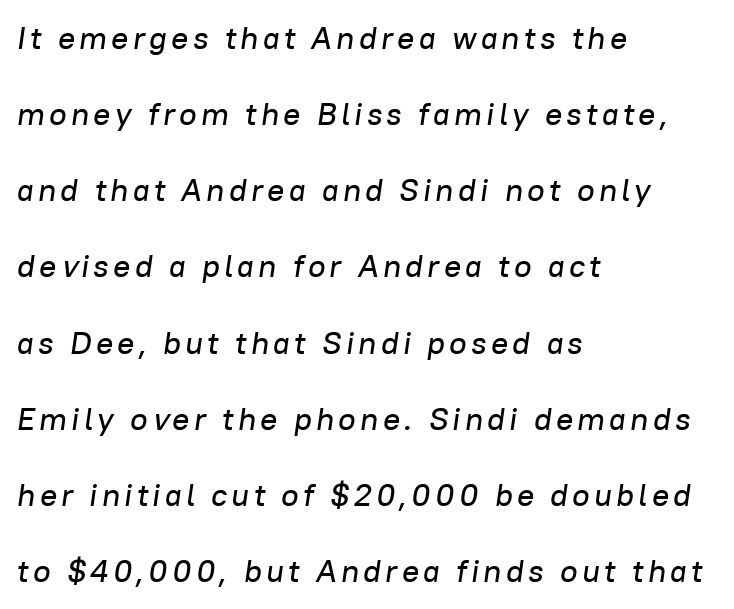
Q: Is the text italic (slanted)? A: Yes, it leans right by about 8 degrees.
Q: Is the text underlined? A: No.
Q: How is the paragraph aligned? A: Left-aligned.
Q: Is the spacing between lines tight, normal or loose? A: Loose.
Q: Width (condensed, normal, or wide)? A: Normal.
Q: Stroke contrast? A: Low.
Q: x-height? A: Medium.
Q: Monospaced? A: No.
